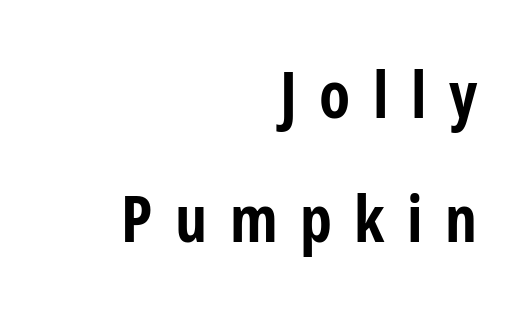
{"serif": "no", "italic": "no", "bold": "yes", "weight": "bold", "width": "condensed", "stroke_contrast": "low", "x_height": "medium", "monospaced": "no", "underline": "no", "align": "right", "line_spacing": "loose", "line_spacing_ratio": 1.93, "letter_spacing": "wide", "letter_spacing_em": 0.35, "glyph_px": 64}
